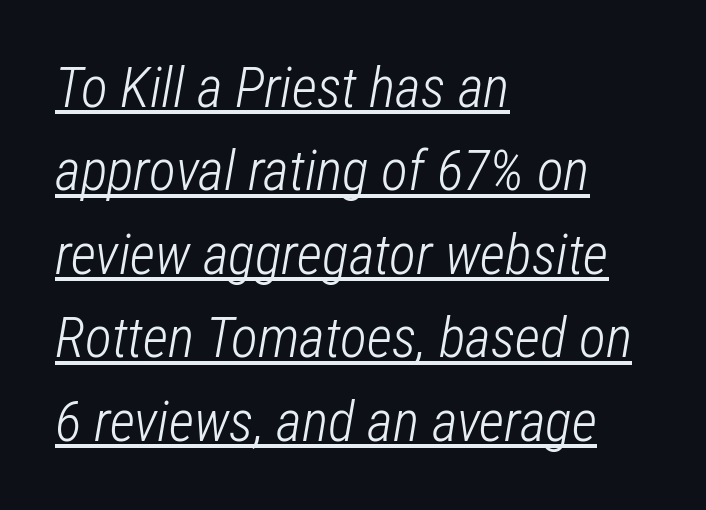
The image shows 56 px light, condensed type, italic (leaning right); set left-aligned, normal line spacing (1.49x), normal letter spacing, underlined; low stroke contrast and a medium x-height.
